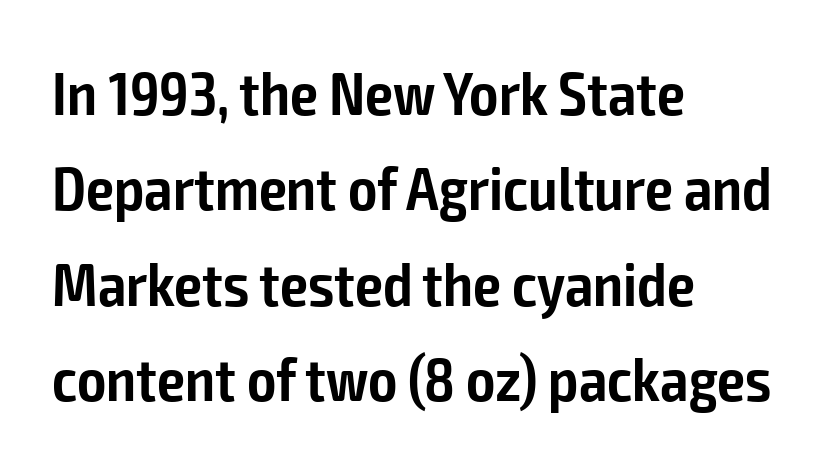
The image shows 62 px semibold, condensed sans-serif type, upright; set left-aligned, normal line spacing (1.54x), normal letter spacing, not underlined; low stroke contrast and a medium x-height.
